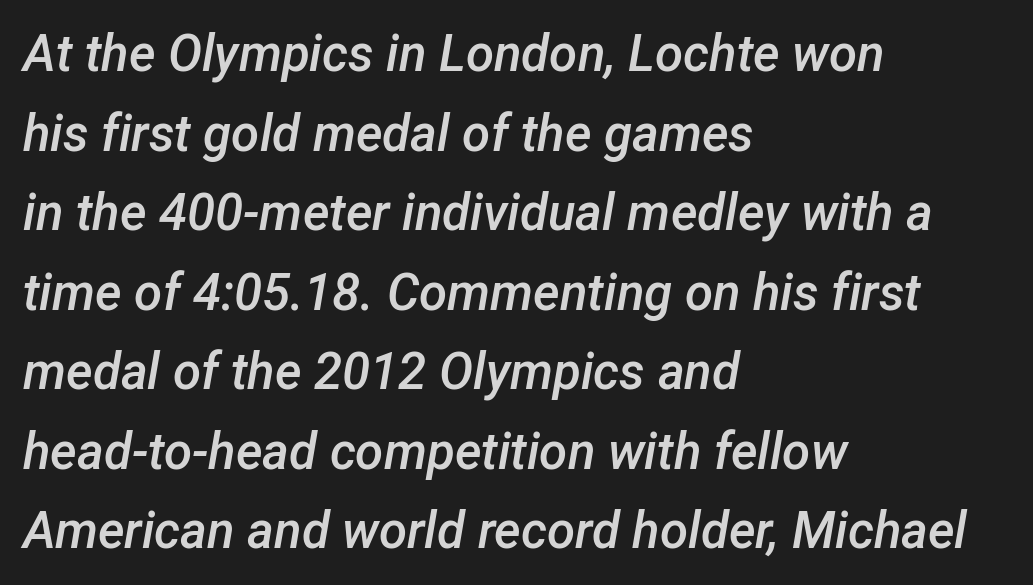
The face used here has a pronounced slope to its letters. The line-height multiplier appears to be the usual default. Words float on clear page, feet unadorned. The rendering anchors every line to the left-hand side. These words are printed semibold, heavier than regular yet not bold.
